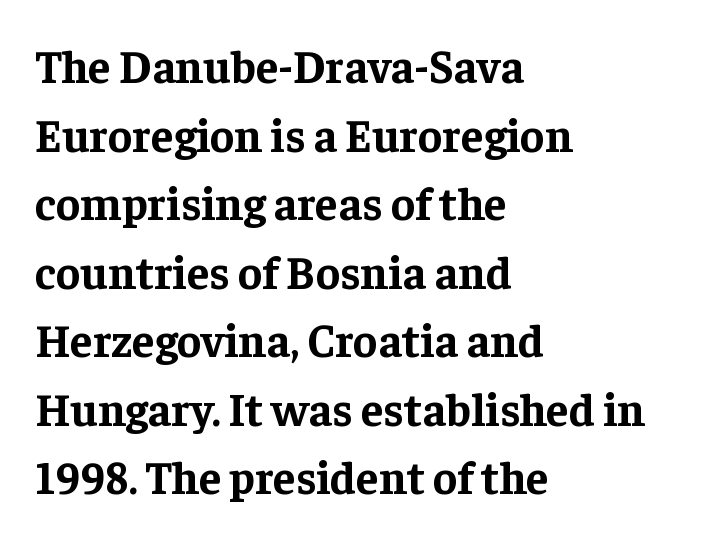
{"serif": "yes", "italic": "no", "bold": "yes", "weight": "bold", "width": "normal", "stroke_contrast": "low", "x_height": "medium", "monospaced": "no", "underline": "no", "align": "left", "line_spacing": "normal", "line_spacing_ratio": 1.49, "letter_spacing": "normal", "letter_spacing_em": 0.0, "glyph_px": 46}
